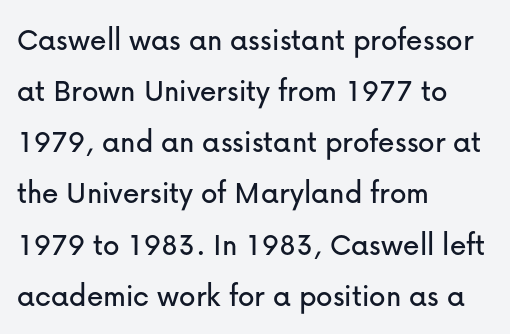
The image shows 33 px sans-serif type, upright; set left-aligned, normal line spacing (1.55x), normal letter spacing, not underlined; low stroke contrast and a medium x-height.
